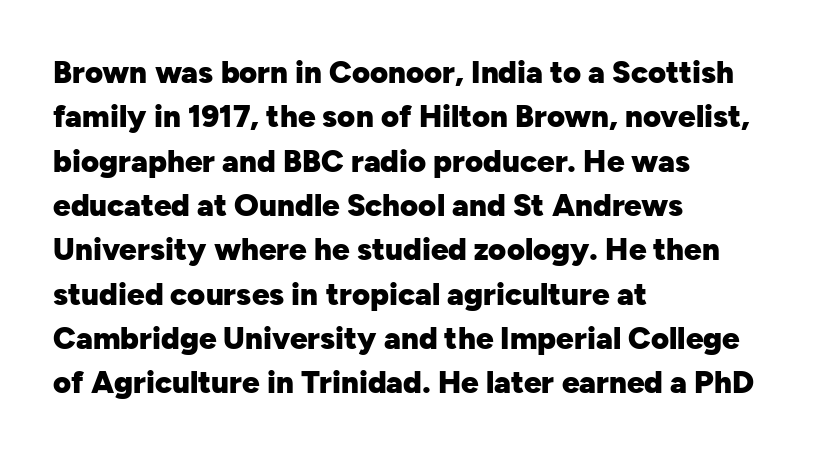
{"serif": "no", "italic": "no", "bold": "yes", "weight": "heavy", "width": "normal", "stroke_contrast": "low", "x_height": "medium", "monospaced": "no", "underline": "no", "align": "left", "line_spacing": "normal", "line_spacing_ratio": 1.43, "letter_spacing": "normal", "letter_spacing_em": 0.0, "glyph_px": 31}
